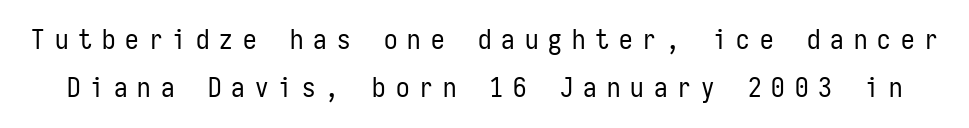
{"italic": "no", "bold": "no", "underline": "no", "line_spacing_ratio": 1.78, "letter_spacing": "wide", "letter_spacing_em": 0.37, "glyph_px": 27}
